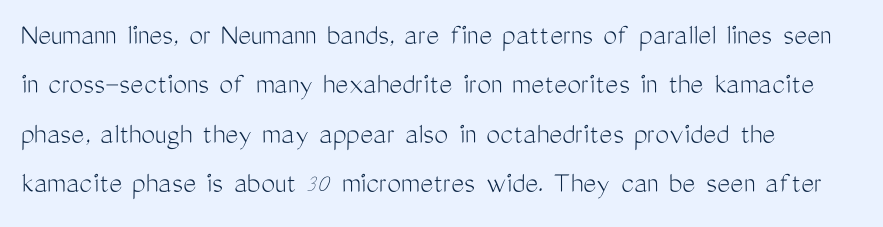
The image shows 31 px light, condensed sans-serif type, upright; set left-aligned, normal line spacing (1.59x), normal letter spacing, not underlined; medium stroke contrast and a medium x-height.
